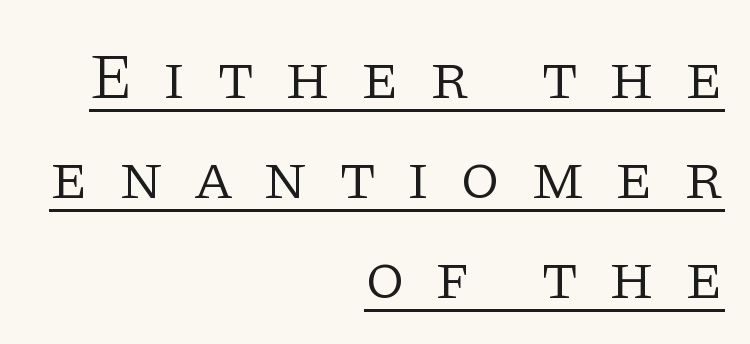
The image shows 64 px light serif type, upright; set right-aligned, normal line spacing (1.56x), unusually wide letter spacing (+0.47 em), underlined; low stroke contrast and a large x-height.
